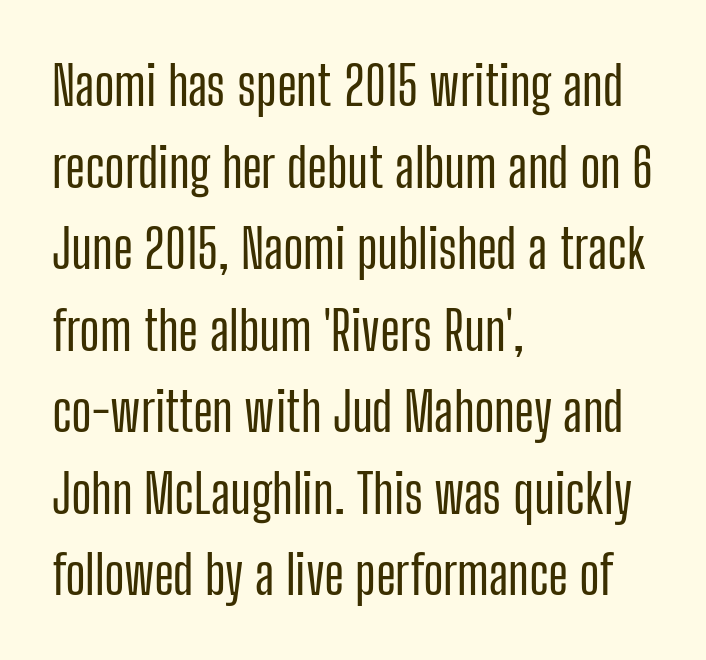
This sample has the flowing, uneven cadence of proportional lettering. Tracking here is standard; glyphs follow each other at the usual distance. Visually the block forms a straight wall on the left and a jagged coastline on the right. Compared with typical paragraphs, the rows here are spaced about the same. Decoration check: the copy has no underline. Are there feet on the stems? There aren't — it's a sans.
